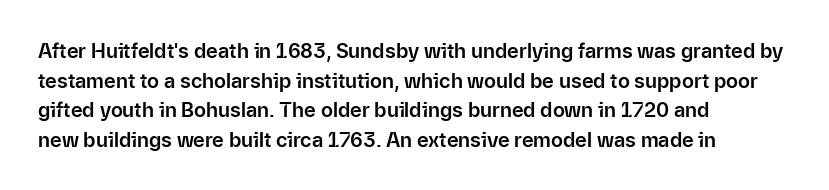
The words here are not underlined. Compared with typical paragraphs, the rows here are spaced about the same. Leftover space on each line is placed entirely after the last word. Students, note that the glyphs here touch the page at normal intervals. Italic: no, the glyphs are upright roman.
